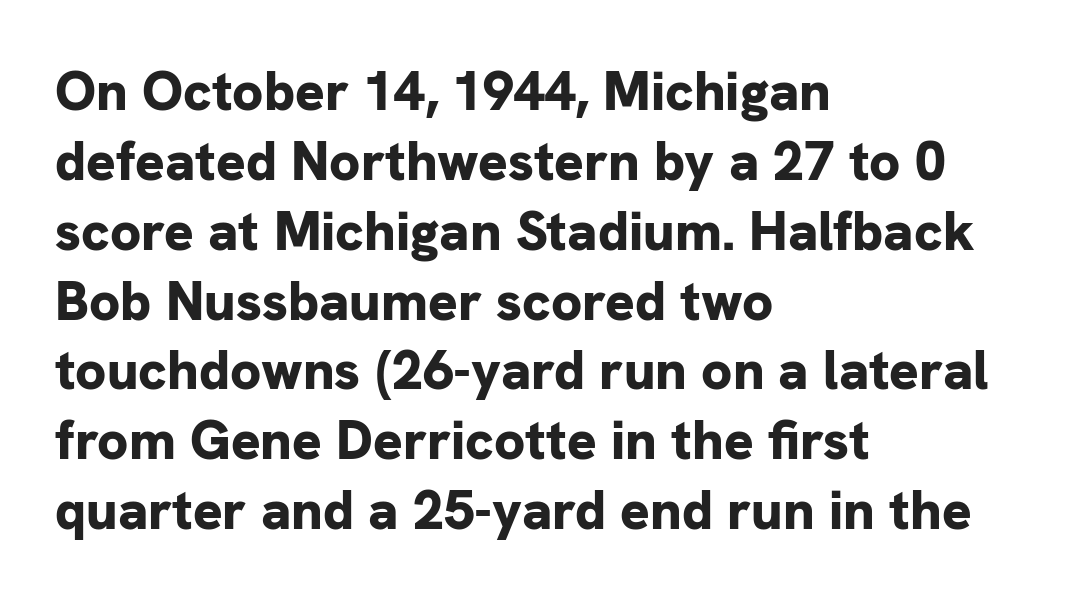
Do the letters lean? They stand straight. The leading is moderate, giving the passage an even texture. Each letter keeps its own natural width here, so spacing adapts to shape. Casual observation: everything's shoved over to the left. The font family rendered here belongs to the sans-serif group.
